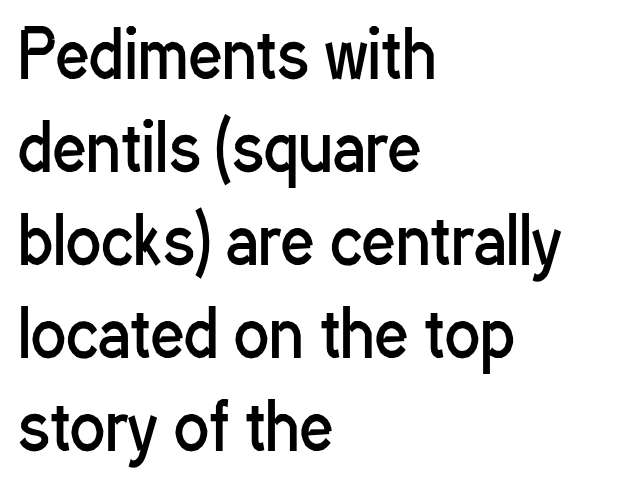
{"serif": "no", "italic": "no", "bold": "no", "weight": "regular", "width": "condensed", "stroke_contrast": "low", "x_height": "medium", "monospaced": "no", "underline": "no", "align": "left", "line_spacing": "normal", "line_spacing_ratio": 1.43, "letter_spacing": "normal", "letter_spacing_em": 0.0, "glyph_px": 65}
